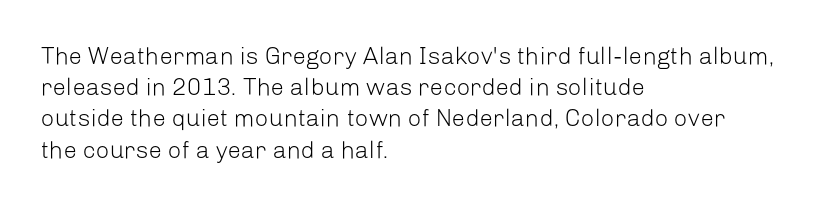
Q: Is the text bold? A: No.
Q: Is the text italic (slanted)? A: No, it is upright.
Q: Is the text underlined? A: No.
Q: How is the paragraph aligned? A: Left-aligned.
Q: Is the spacing between letters normal or unusually wide? A: Normal.
Q: Is the spacing between lines tight, normal or loose? A: Normal.
